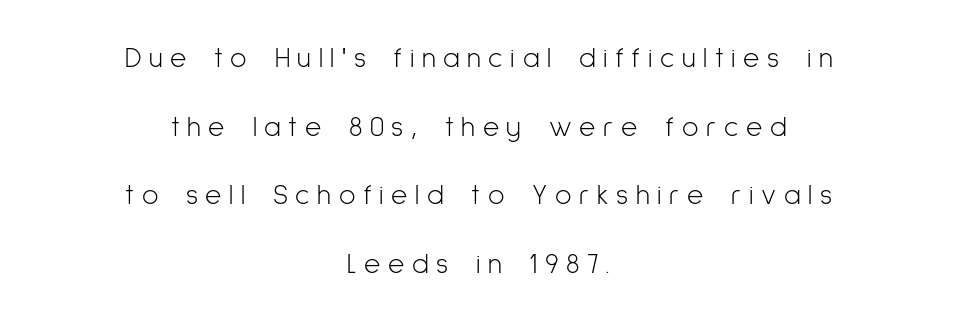
Q: Is the text bold? A: No.
Q: Is the text italic (slanted)? A: No, it is upright.
Q: Is the typeface a serif or a sans-serif typeface? A: Sans-serif.
Q: Is the text underlined? A: No.
Q: How is the paragraph aligned? A: Centered.
Q: Is the spacing between letters normal or unusually wide? A: Unusually wide.
Q: Is the spacing between lines tight, normal or loose? A: Loose.
Q: Width (condensed, normal, or wide)? A: Condensed.
Q: Stroke contrast? A: Low.
Q: x-height? A: Medium.
Q: Monospaced? A: No.
